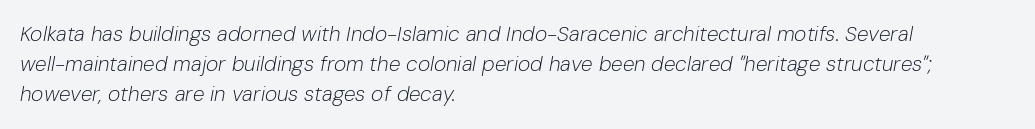
The image shows 21 px text type, italic (leaning right); set left-aligned, normal line spacing (1.43x), normal letter spacing, not underlined.
